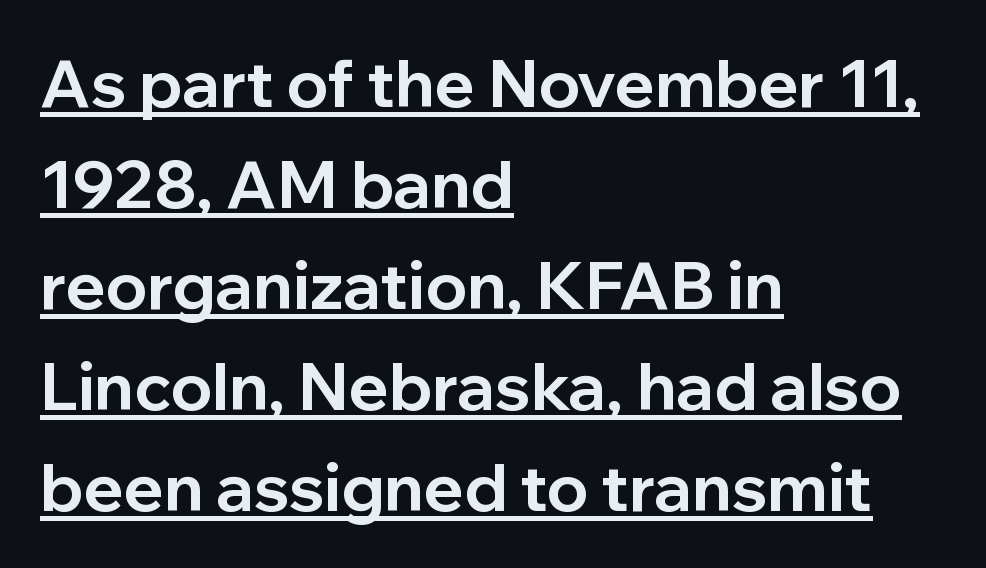
The image shows 66 px bold sans-serif type, upright; set left-aligned, normal line spacing (1.53x), normal letter spacing, underlined; low stroke contrast and a medium x-height.
